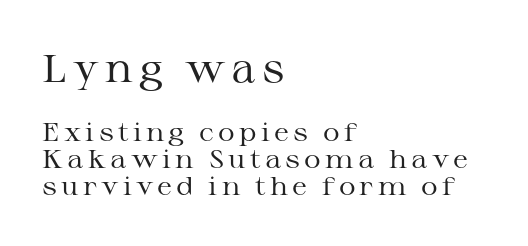
Q: Is the text bold? A: No.
Q: Is the text italic (slanted)? A: No, it is upright.
Q: Is the typeface a serif or a sans-serif typeface? A: Serif.
Q: Is the text underlined? A: No.
Q: How is the paragraph aligned? A: Left-aligned.
Q: Is the spacing between lines tight, normal or loose? A: Tight.
Q: Which block of text is set in a larger size, the first (top) or the second (bottom)? A: The first (top) one.
Q: Width (condensed, normal, or wide)? A: Wide.
Q: Stroke contrast? A: Medium.
Q: x-height? A: Medium.
Q: Monospaced? A: No.
